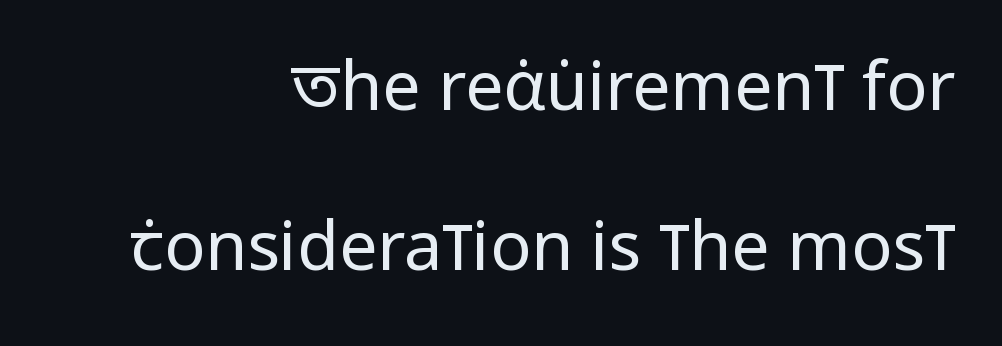
{"serif": "no", "italic": "no", "bold": "no", "weight": "regular", "width": "condensed", "stroke_contrast": "low", "x_height": "large", "monospaced": "no", "underline": "no", "align": "right", "line_spacing": "loose", "line_spacing_ratio": 2.36, "letter_spacing": "normal", "letter_spacing_em": 0.0, "glyph_px": 68}
